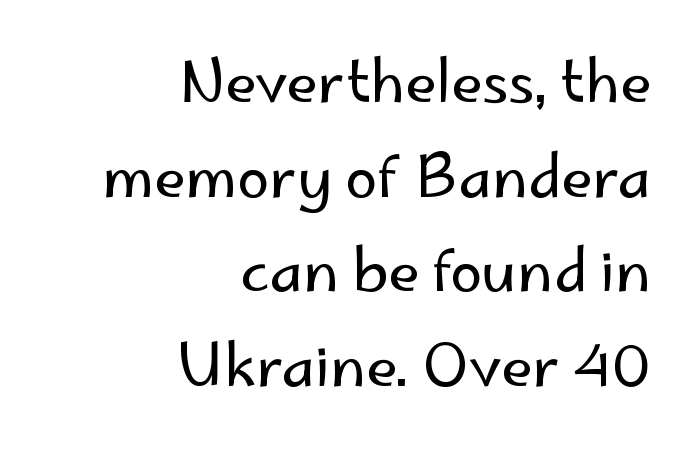
Where is the straight margin? On the right. The baseline area is clear. The passage shown is typeset with a sans-serif family. The line texture is even and compact thanks to regular tracking. The axis of the letterforms is exactly vertical.
